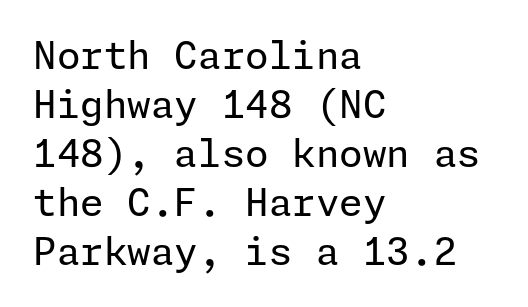
{"serif": "no", "italic": "no", "bold": "no", "weight": "regular", "width": "normal", "stroke_contrast": "low", "x_height": "medium", "underline": "no", "align": "left", "line_spacing": "normal", "line_spacing_ratio": 1.29, "letter_spacing": "normal", "letter_spacing_em": 0.0, "glyph_px": 38}
